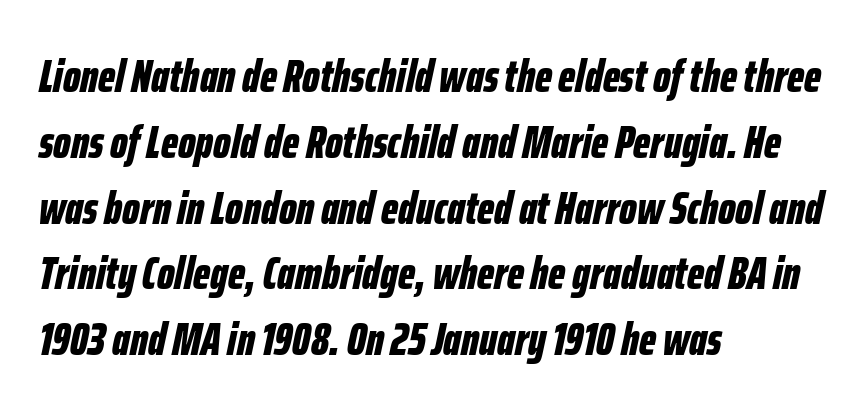
{"italic": "yes", "lean": "right", "slant_degrees": 12, "bold": "yes", "weight": "bold", "width": "condensed", "stroke_contrast": "low", "x_height": "medium", "monospaced": "no", "underline": "no", "align": "left", "line_spacing": "normal", "line_spacing_ratio": 1.43, "letter_spacing": "normal", "letter_spacing_em": 0.0, "glyph_px": 46}
